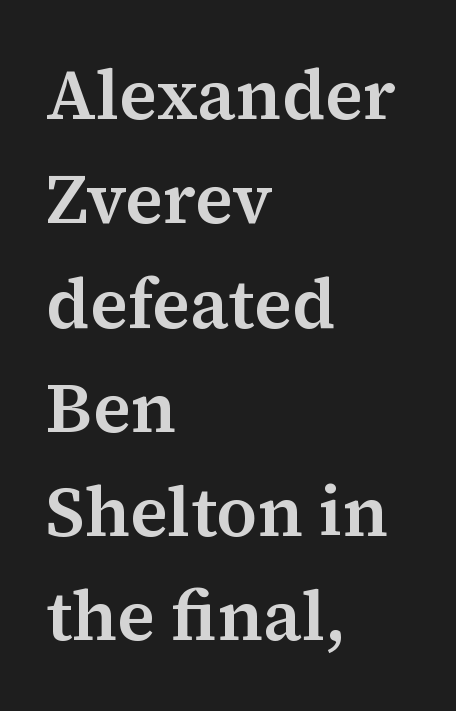
Q: Is the text italic (slanted)? A: No, it is upright.
Q: Is the typeface a serif or a sans-serif typeface? A: Serif.
Q: Is the text underlined? A: No.
Q: How is the paragraph aligned? A: Left-aligned.
Q: Is the spacing between letters normal or unusually wide? A: Normal.
Q: Is the spacing between lines tight, normal or loose? A: Normal.
Q: Width (condensed, normal, or wide)? A: Normal.
Q: Stroke contrast? A: Medium.
Q: x-height? A: Medium.
Q: Monospaced? A: No.
